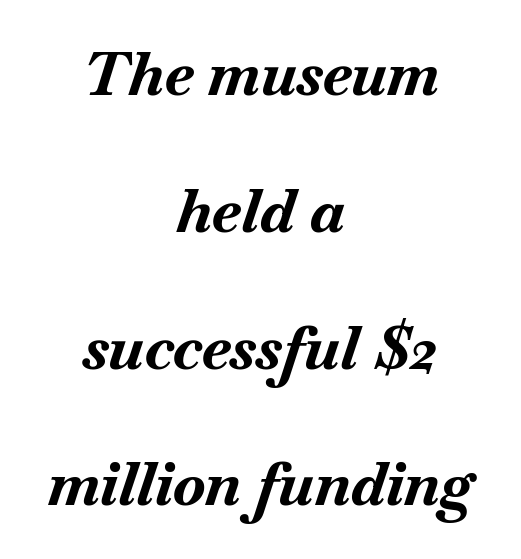
The specimen reads as italic at a glance. You'd pick this weight for a headline — it's a proper bold. The horizontal fit of the characters is conventional and even. Is this a fixed-width face? No — the glyphs have proportional, varying widths. The setting favours the middle, as headings and verse often do.
